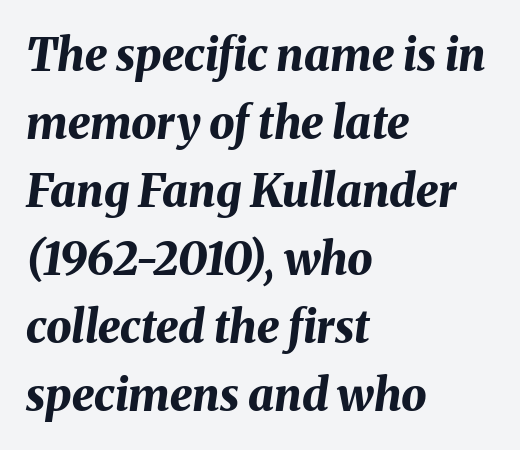
The image shows 45 px bold type, italic (leaning right); set left-aligned, normal line spacing (1.51x), normal letter spacing, not underlined; medium stroke contrast and a medium x-height.
